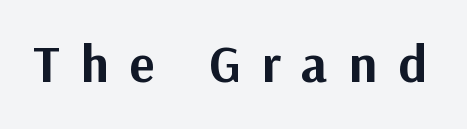
The image shows 52 px bold sans-serif type, upright; set unusually wide letter spacing (+0.4 em), not underlined; medium stroke contrast and a medium x-height.
